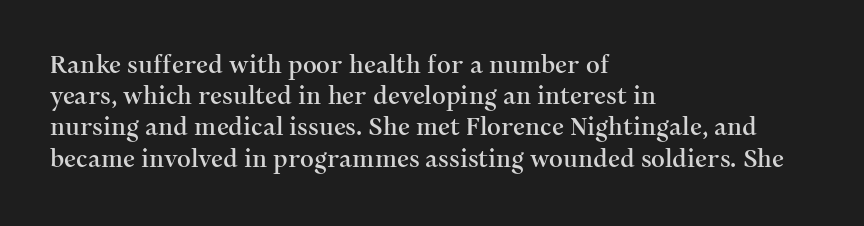
The image shows 24 px text type, upright; set left-aligned, normal line spacing (1.3x), normal letter spacing, not underlined.
